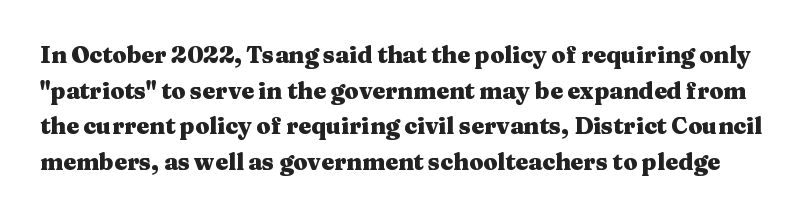
The image shows 23 px bold type, upright; set normal line spacing (1.55x), normal letter spacing, not underlined.
